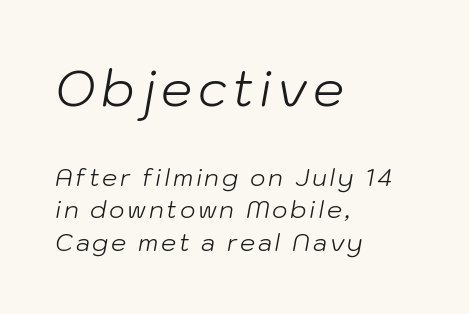
Q: Is the text bold? A: No.
Q: Is the text italic (slanted)? A: Yes, it leans right by about 10 degrees.
Q: Is the text underlined? A: No.
Q: How is the paragraph aligned? A: Left-aligned.
Q: Is the spacing between lines tight, normal or loose? A: Normal.
Q: Which block of text is set in a larger size, the first (top) or the second (bottom)? A: The first (top) one.
Q: Width (condensed, normal, or wide)? A: Normal.
Q: Stroke contrast? A: Low.
Q: x-height? A: Medium.
Q: Monospaced? A: No.
